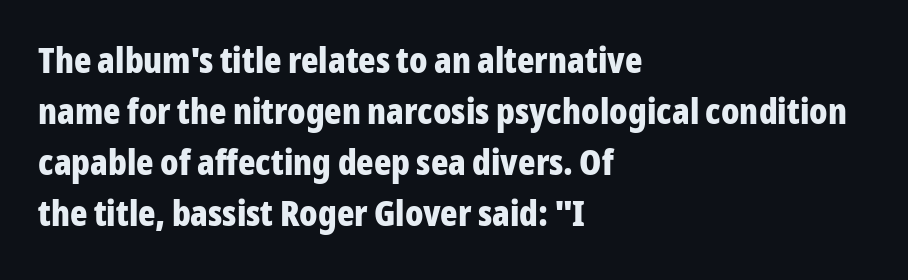
{"serif": "no", "italic": "no", "bold": "yes", "weight": "bold", "width": "condensed", "stroke_contrast": "low", "x_height": "medium", "monospaced": "no", "underline": "no", "align": "left", "line_spacing": "normal", "line_spacing_ratio": 1.42, "letter_spacing": "normal", "letter_spacing_em": 0.0, "glyph_px": 36}
